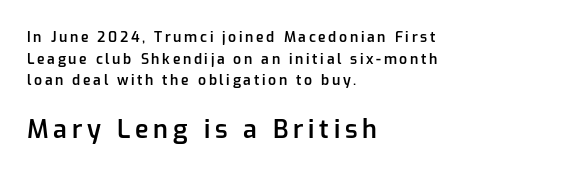
{"italic": "no", "bold": "semi", "underline": "no", "align": "left", "line_spacing": "normal", "line_spacing_ratio": 1.55, "larger_block": "second", "size_ratio": 1.79, "glyph_px": 25}
